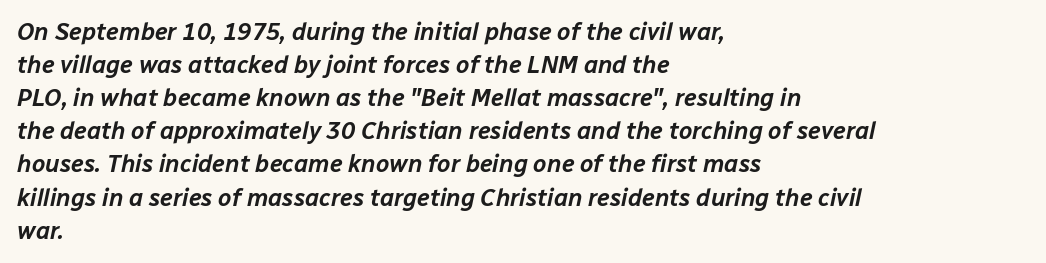
Q: Is the text italic (slanted)? A: Yes, it leans right by about 12 degrees.
Q: Is the text underlined? A: No.
Q: How is the paragraph aligned? A: Left-aligned.
Q: Is the spacing between letters normal or unusually wide? A: Normal.
Q: Is the spacing between lines tight, normal or loose? A: Normal.
